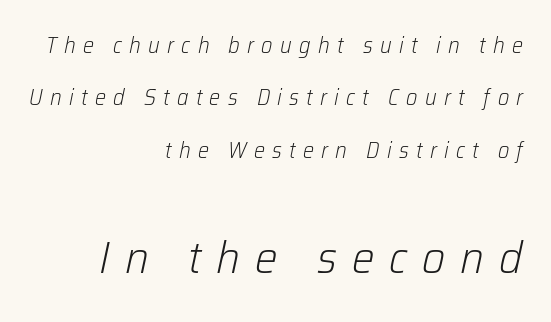
Q: Is the text bold? A: No.
Q: Is the text italic (slanted)? A: Yes, it leans right by about 12 degrees.
Q: Is the text underlined? A: No.
Q: How is the paragraph aligned? A: Right-aligned.
Q: Is the spacing between letters normal or unusually wide? A: Unusually wide.
Q: Is the spacing between lines tight, normal or loose? A: Loose.
Q: Which block of text is set in a larger size, the first (top) or the second (bottom)? A: The second (bottom) one.
Q: Width (condensed, normal, or wide)? A: Normal.
Q: Stroke contrast? A: Low.
Q: x-height? A: Medium.
Q: Monospaced? A: No.
